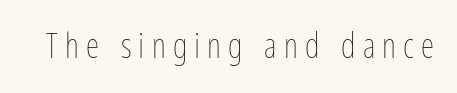
{"italic": "no", "bold": "no", "weight": "thin", "width": "condensed", "stroke_contrast": "low", "x_height": "medium", "monospaced": "no", "underline": "no", "letter_spacing": "wide", "letter_spacing_em": 0.21, "glyph_px": 34}
